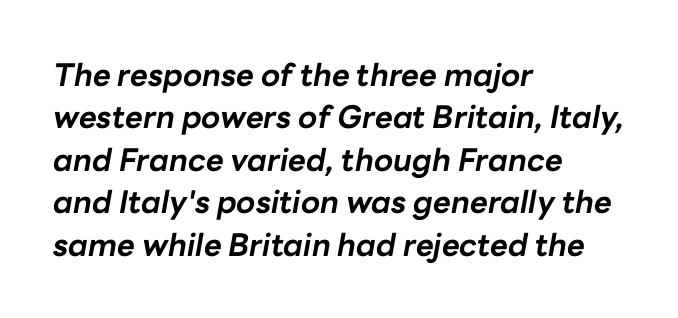
Q: Is the text bold? A: Yes.
Q: Is the text italic (slanted)? A: Yes, it leans right by about 10 degrees.
Q: Is the text underlined? A: No.
Q: How is the paragraph aligned? A: Left-aligned.
Q: Is the spacing between letters normal or unusually wide? A: Normal.
Q: Is the spacing between lines tight, normal or loose? A: Normal.
Q: Width (condensed, normal, or wide)? A: Normal.
Q: Stroke contrast? A: Low.
Q: x-height? A: Medium.
Q: Monospaced? A: No.
